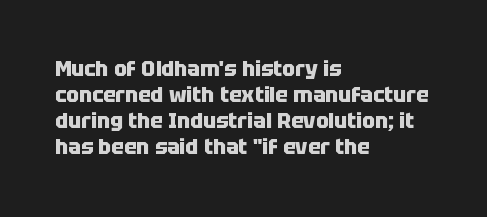
The strokes are fattened all the way to bold. Visually the block forms a straight wall on the left and a jagged coastline on the right. A typesetter would mark this as roman, not italic. The words here are not underlined.
